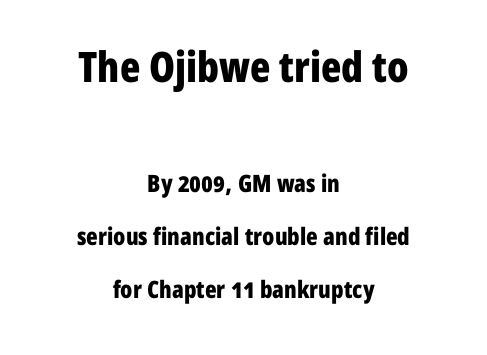
The passage shown is not underscored anywhere. The type sits square on the baseline with zero lean. This sample has the flowing, uneven cadence of proportional lettering. The rendering uses a bold face; every stroke is thick and dark. A centered setting, common on invitations and titles, is used for this passage.
